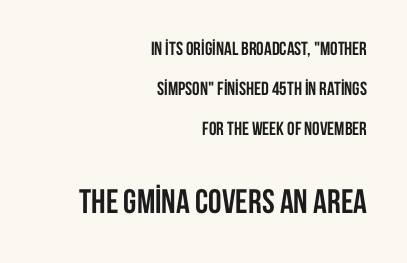
The image shows 34 px semibold, condensed sans-serif type, upright; set right-aligned, loose line spacing (2.11x), normal letter spacing, not underlined; the second (bottom) block is 1.79x larger; low stroke contrast and a large x-height.
